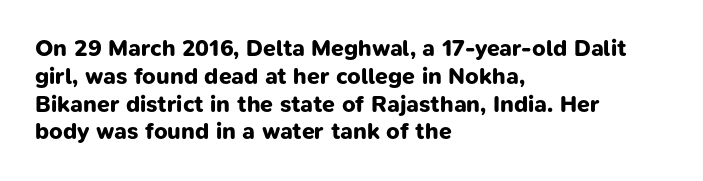
The image shows 23 px bold type; set left-aligned, line spacing 1.21x, normal letter spacing, not underlined.
